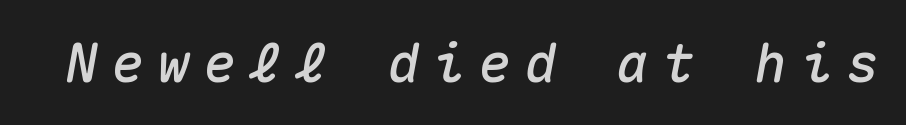
{"italic": "yes", "lean": "right", "slant_degrees": 10, "width": "normal", "stroke_contrast": "medium", "x_height": "medium", "monospaced": "yes", "underline": "no", "letter_spacing": "wide", "letter_spacing_em": 0.25, "glyph_px": 54}
